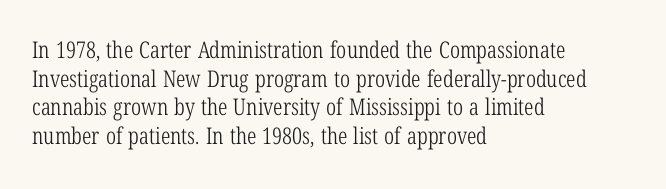
Q: Is the text bold? A: No.
Q: Is the text italic (slanted)? A: No, it is upright.
Q: Is the text underlined? A: No.
Q: How is the paragraph aligned? A: Left-aligned.
Q: Is the spacing between letters normal or unusually wide? A: Normal.
Q: Is the spacing between lines tight, normal or loose? A: Normal.
